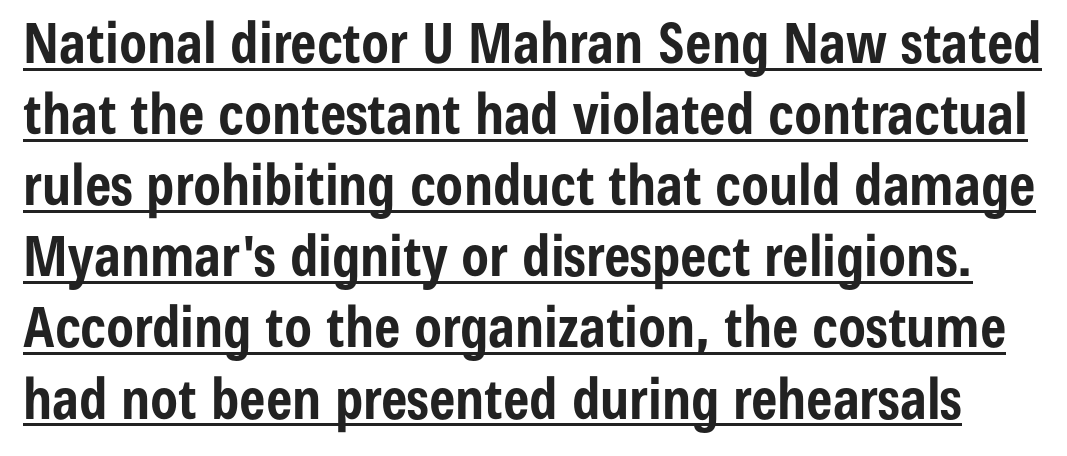
The letters stand straight up with perfectly vertical stems. The passage shown is underscored from start to finish. Serifs: no, the terminals of the letterforms are clean. The line texture is even and compact thanks to regular tracking.
